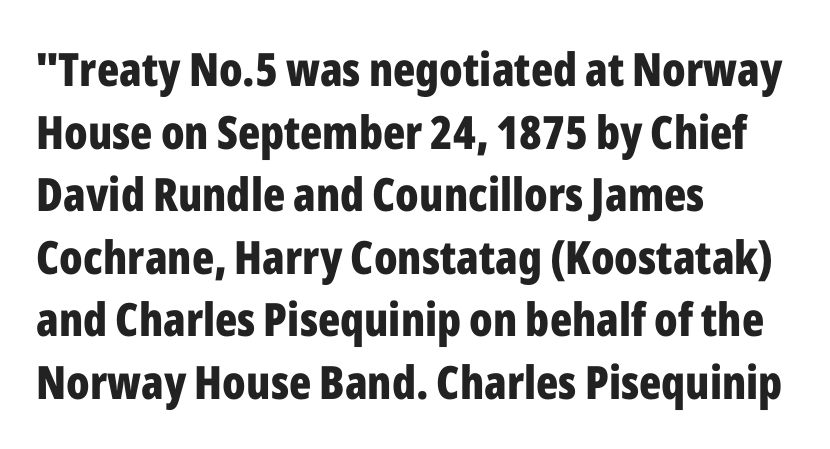
Q: Is the text bold? A: Yes.
Q: Is the text italic (slanted)? A: No, it is upright.
Q: Is the typeface a serif or a sans-serif typeface? A: Sans-serif.
Q: Is the text underlined? A: No.
Q: How is the paragraph aligned? A: Left-aligned.
Q: Is the spacing between letters normal or unusually wide? A: Normal.
Q: Is the spacing between lines tight, normal or loose? A: Normal.
Q: Width (condensed, normal, or wide)? A: Condensed.
Q: Stroke contrast? A: Low.
Q: x-height? A: Medium.
Q: Monospaced? A: No.
